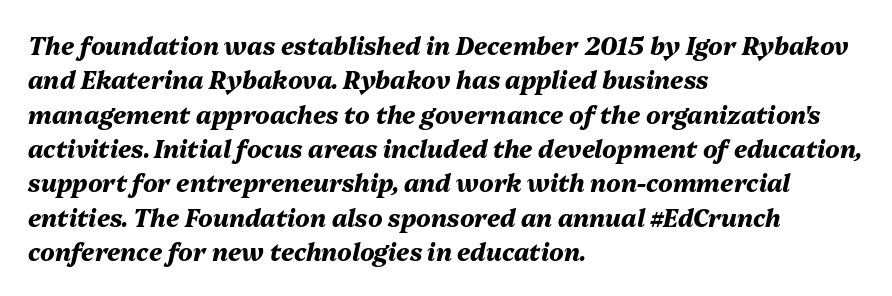
The image shows 24 px bold type, italic (leaning right); set left-aligned, normal line spacing (1.43x), normal letter spacing, not underlined.
